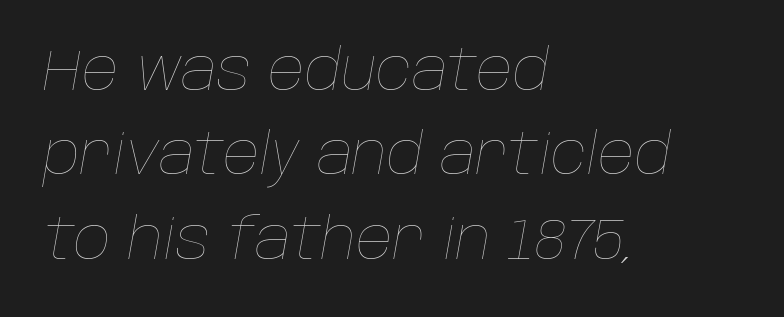
{"italic": "yes", "lean": "right", "slant_degrees": 10, "bold": "no", "weight": "thin", "width": "normal", "stroke_contrast": "low", "x_height": "large", "monospaced": "no", "underline": "no", "align": "left", "line_spacing": "normal", "line_spacing_ratio": 1.48, "letter_spacing": "normal", "letter_spacing_em": 0.0, "glyph_px": 57}
